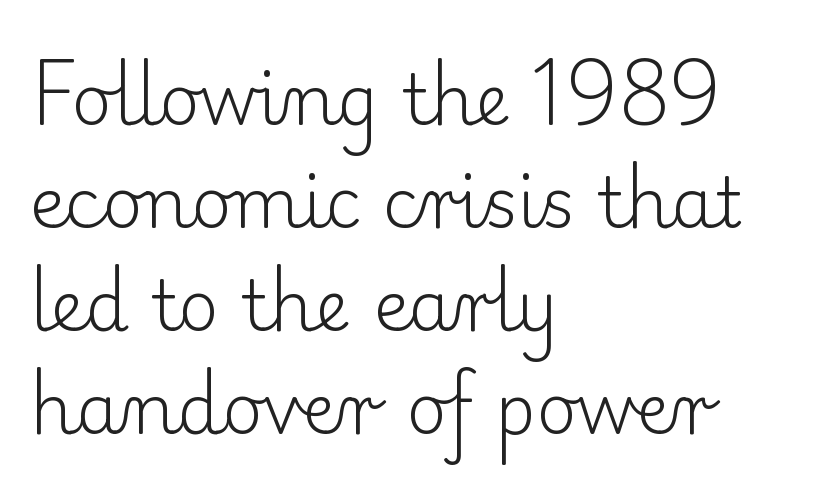
The image shows 70 px light type, upright; set left-aligned, normal line spacing (1.47x), normal letter spacing, not underlined; low stroke contrast and a small x-height.
